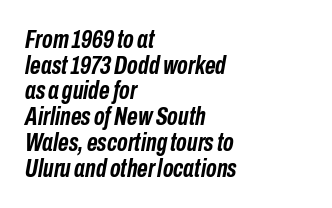
Q: Is the text bold? A: Yes.
Q: Is the text italic (slanted)? A: Yes, it leans right by about 10 degrees.
Q: Is the text underlined? A: No.
Q: How is the paragraph aligned? A: Left-aligned.
Q: Is the spacing between letters normal or unusually wide? A: Normal.
Q: Is the spacing between lines tight, normal or loose? A: Tight.
